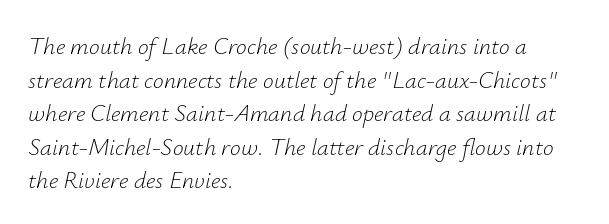
The words here are not underlined. The lettering tilts uniformly, giving the passage an italic look. Each line starts at the same left margin while the right side varies. The letters sit at their default tracking, neither squeezed nor spread. In terms of leading, this rendering sits right in the middle.
